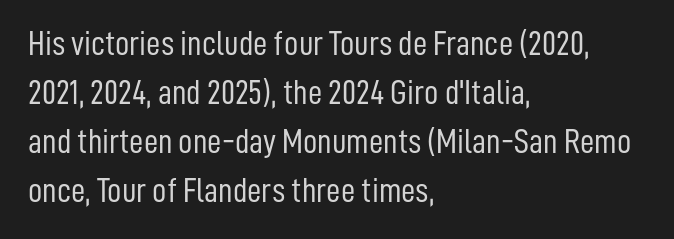
This sample is left-justified, so line endings fall wherever the words run out. A typesetter would call this leading conventional body-copy spacing. The font sits on the lighter half of the weight spectrum, regular included. Underlining? Definitely not there. Letterform terminals end flat and unadorned throughout the passage. Is this a fixed-width face? No — the glyphs have proportional, varying widths.
